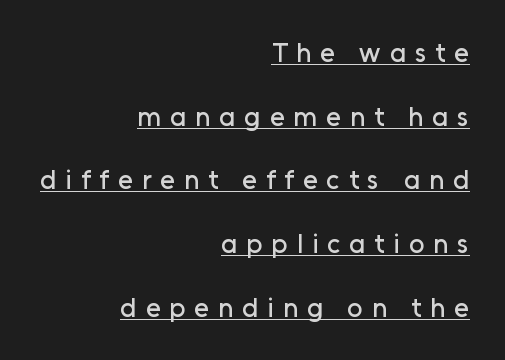
Q: Is the text italic (slanted)? A: No, it is upright.
Q: Is the text underlined? A: Yes.
Q: How is the paragraph aligned? A: Right-aligned.
Q: Is the spacing between letters normal or unusually wide? A: Unusually wide.
Q: Is the spacing between lines tight, normal or loose? A: Loose.
